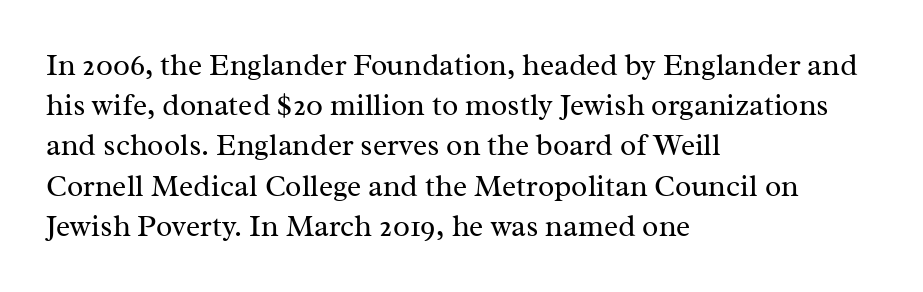
The image shows 30 px regular-weight serif type, upright; set left-aligned, normal line spacing (1.34x), normal letter spacing, not underlined; medium stroke contrast and a medium x-height.
